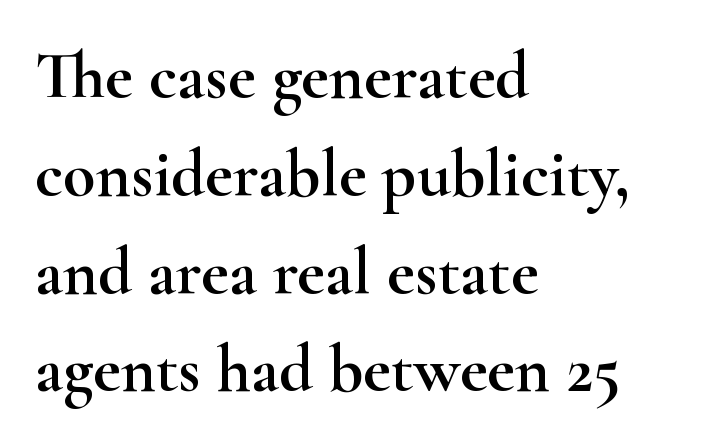
Is there much room between lines? A standard amount, neither cramped nor airy. Beneath every word, the page is bare. Varying glyph widths throughout — classic text-font behaviour. This sample uses plain, unmodified letter spacing. In terms of letterform style, serifs are clearly present. One-word summary of the alignment: left.
